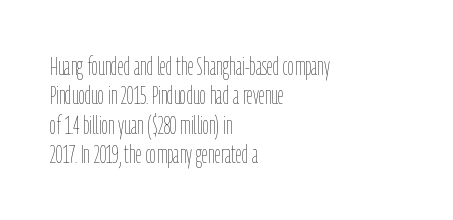
Reading down the block, your eye returns to a fixed left position each line. This sample uses plain, unmodified letter spacing. Weight: in the light-to-regular range. Beneath every word, the page is bare. The letters stand straight up with perfectly vertical stems.
